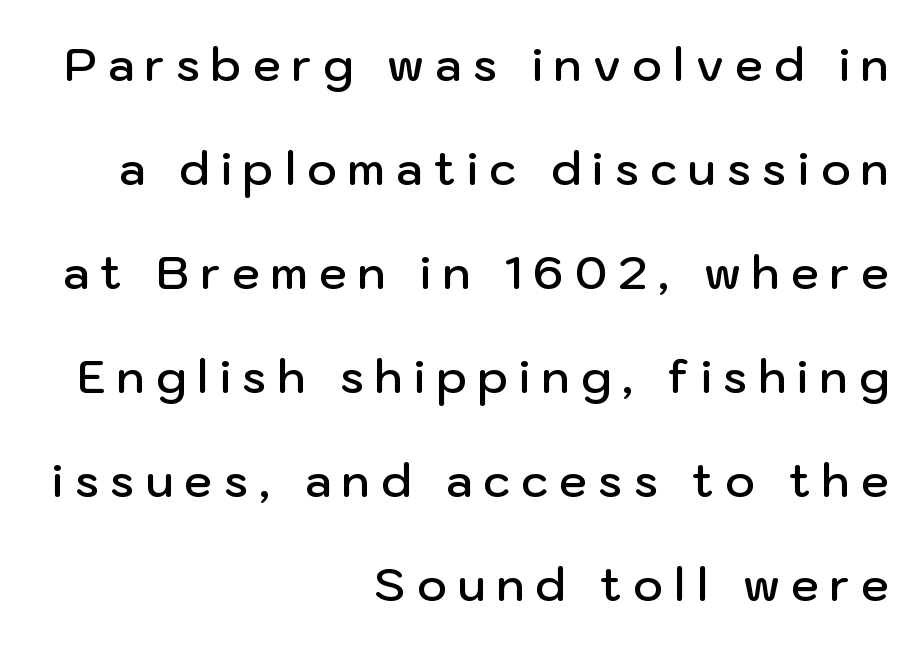
{"serif": "no", "italic": "no", "bold": "semi", "weight": "semibold", "width": "normal", "stroke_contrast": "low", "x_height": "medium", "monospaced": "no", "underline": "no", "align": "right", "line_spacing": "loose", "line_spacing_ratio": 2.31, "letter_spacing": "wide", "letter_spacing_em": 0.25, "glyph_px": 45}
